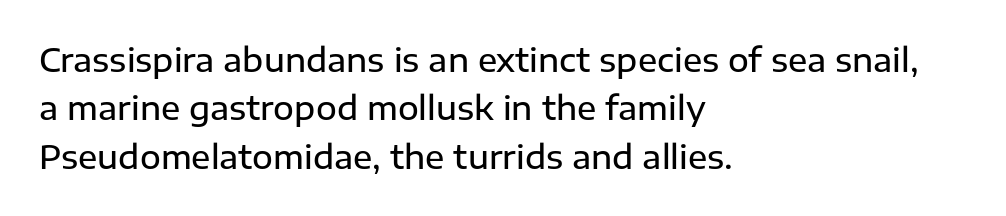
The ragged edge is on the right, which tells us the setting is flush left. Any mark beneath the type? The region is blank. Caption: standard tracking, unaltered. Ordinary non-slanted type is in use. Is this a fixed-width face? No — the glyphs have proportional, varying widths.
